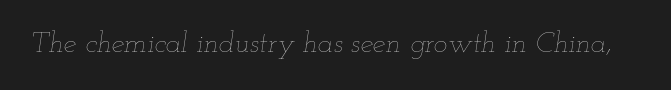
Q: Is the text bold? A: No.
Q: Is the text italic (slanted)? A: Yes, it leans right by about 12 degrees.
Q: Is the text underlined? A: No.
Q: Is the spacing between letters normal or unusually wide? A: Normal.
Q: Width (condensed, normal, or wide)? A: Wide.
Q: Stroke contrast? A: Low.
Q: x-height? A: Small.
Q: Monospaced? A: No.
